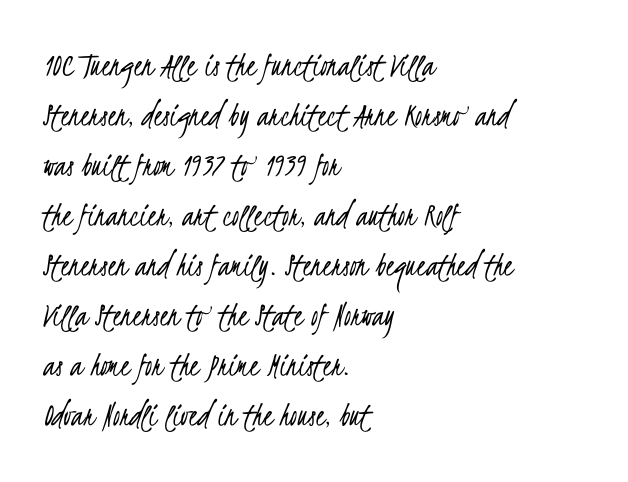
The image shows 35 px light, condensed sans-serif type; set left-aligned, normal line spacing (1.43x), normal letter spacing, not underlined; low stroke contrast and a small x-height.
